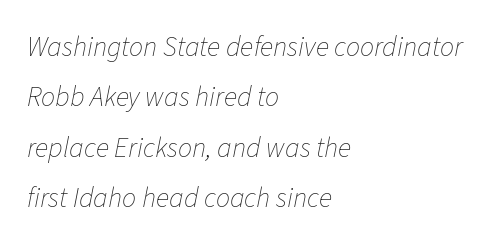
Each stroke keeps to a modest, everyday thickness or less. Each line starts at the same left margin while the right side varies. Characters follow at the spacing the type designer built in. Words float on clear page, feet unadorned. The glyphs look as if they've been sheared to an angle. A typesetter would call this proportional, since set widths differ per character.
